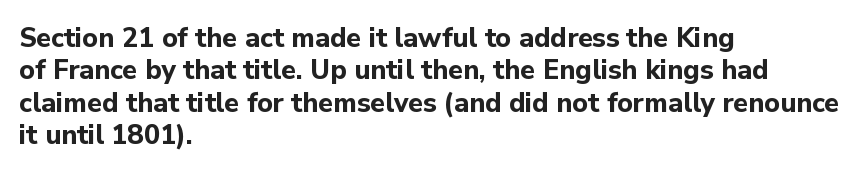
The image shows 27 px bold type, upright; set left-aligned, line spacing 1.2x, normal letter spacing, not underlined.
